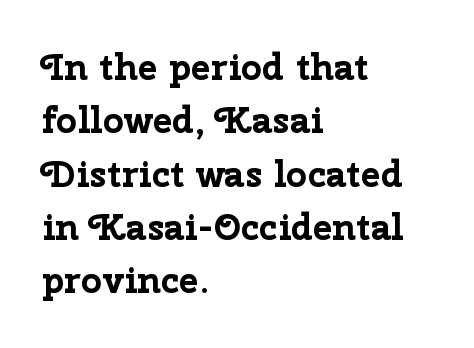
{"serif": "no", "italic": "no", "bold": "yes", "weight": "bold", "width": "normal", "stroke_contrast": "low", "x_height": "medium", "monospaced": "no", "underline": "no", "align": "left", "line_spacing": "normal", "line_spacing_ratio": 1.44, "letter_spacing": "normal", "letter_spacing_em": 0.0, "glyph_px": 37}
